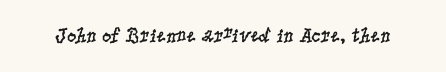
Q: Is the text bold? A: No.
Q: Is the text underlined? A: No.
Q: Is the spacing between letters normal or unusually wide? A: Normal.
